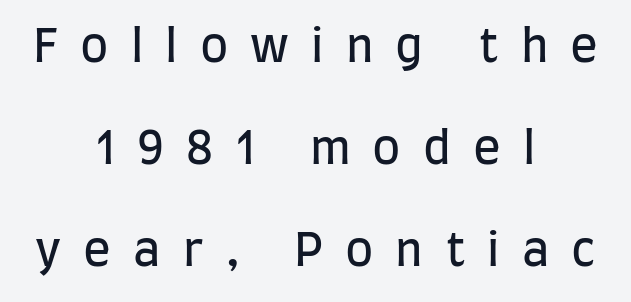
Loosely led — the rows are spread out. The gaps between neighbouring characters are conspicuously large. The letters stand upright; this is a roman face. Proportional: the letters do not fall into vertical columns. The passage shown is not bold in any degree.
